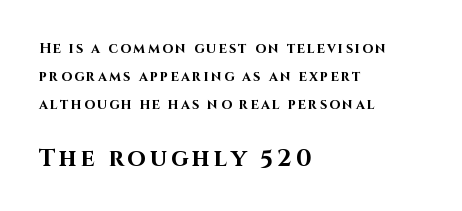
{"italic": "no", "bold": "yes", "underline": "no", "align": "left", "line_spacing": "loose", "line_spacing_ratio": 2.0, "larger_block": "second", "size_ratio": 1.71, "glyph_px": 24}
